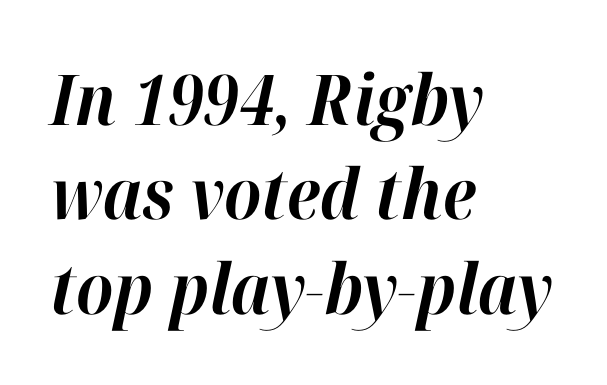
Q: Is the text bold? A: Yes.
Q: Is the text italic (slanted)? A: Yes, it leans right by about 12 degrees.
Q: Is the text underlined? A: No.
Q: How is the paragraph aligned? A: Left-aligned.
Q: Is the spacing between letters normal or unusually wide? A: Normal.
Q: Is the spacing between lines tight, normal or loose? A: Normal.
Q: Width (condensed, normal, or wide)? A: Normal.
Q: Stroke contrast? A: High.
Q: x-height? A: Medium.
Q: Monospaced? A: No.
